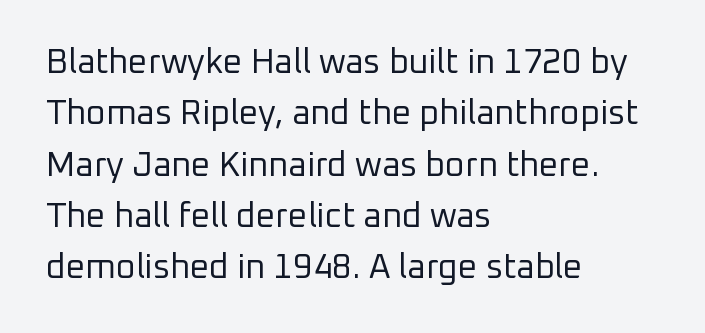
Students, observe: this is what conventionally led text looks like. Underline: absent. Each letter keeps its own natural width here, so spacing adapts to shape. The letterforms sit at book weight or below. Characters follow at the spacing the type designer built in.
